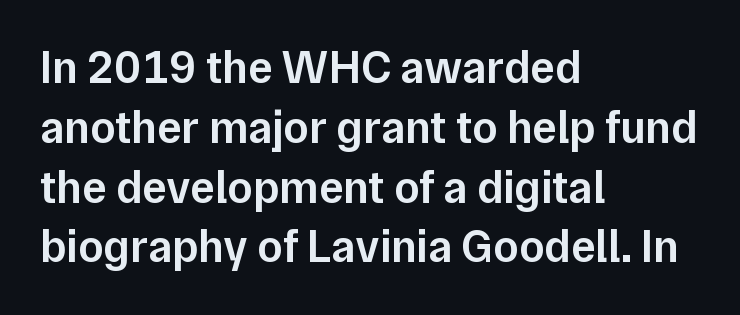
{"serif": "no", "italic": "no", "bold": "semi", "weight": "semibold", "width": "normal", "stroke_contrast": "low", "x_height": "medium", "monospaced": "no", "underline": "no", "align": "left", "line_spacing": "normal", "line_spacing_ratio": 1.3, "letter_spacing": "normal", "letter_spacing_em": 0.0, "glyph_px": 46}
